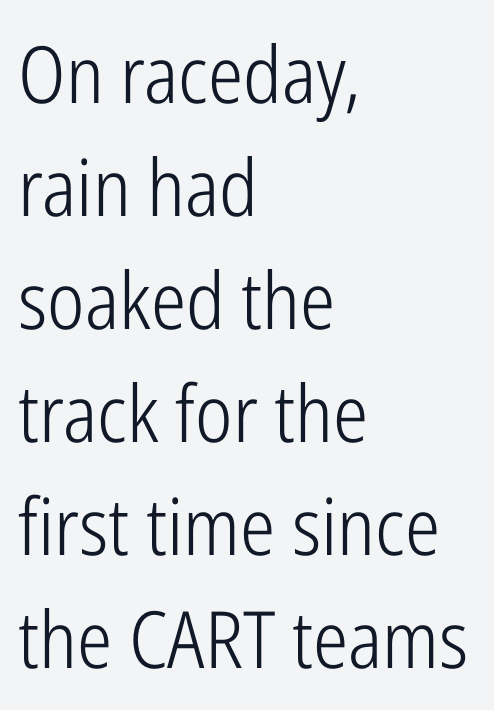
Q: Is the text bold? A: No.
Q: Is the text italic (slanted)? A: No, it is upright.
Q: Is the typeface a serif or a sans-serif typeface? A: Sans-serif.
Q: Is the text underlined? A: No.
Q: How is the paragraph aligned? A: Left-aligned.
Q: Is the spacing between letters normal or unusually wide? A: Normal.
Q: Is the spacing between lines tight, normal or loose? A: Normal.
Q: Width (condensed, normal, or wide)? A: Condensed.
Q: Stroke contrast? A: Low.
Q: x-height? A: Medium.
Q: Monospaced? A: No.
